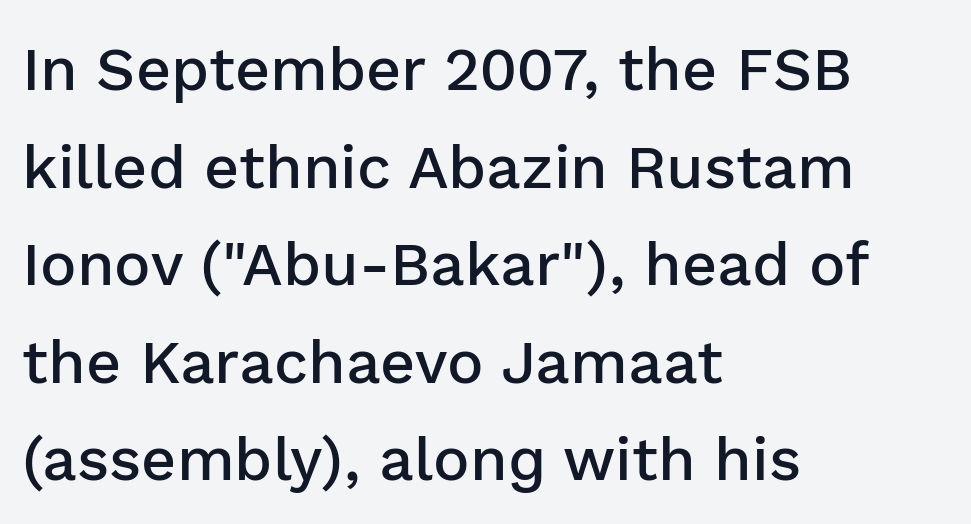
{"serif": "no", "italic": "no", "bold": "semi", "weight": "semibold", "width": "normal", "stroke_contrast": "low", "x_height": "medium", "monospaced": "no", "underline": "no", "align": "left", "line_spacing": "normal", "line_spacing_ratio": 1.6, "letter_spacing": "normal", "letter_spacing_em": 0.0, "glyph_px": 61}
